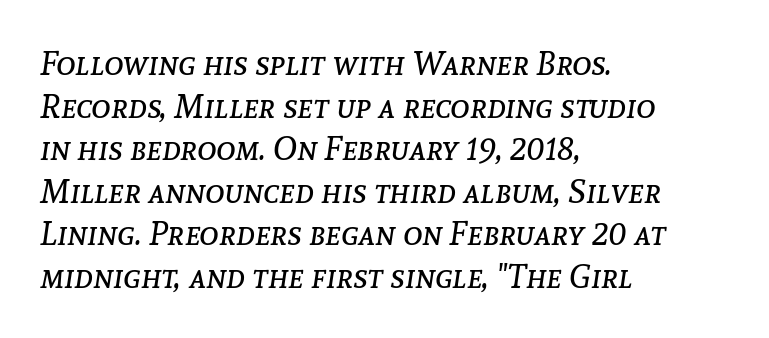
The image shows 33 px regular-weight type, italic (leaning right); set left-aligned, normal line spacing (1.29x), normal letter spacing, not underlined; low stroke contrast and a medium x-height.
